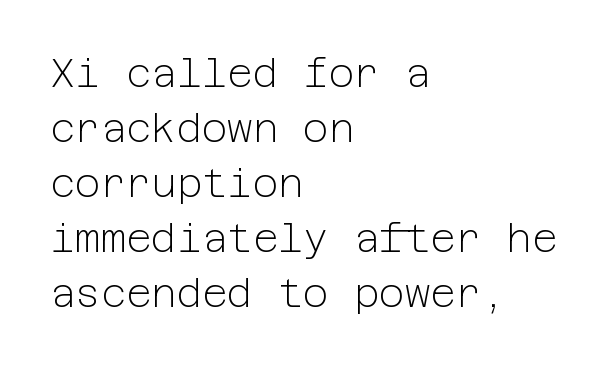
The image shows 39 px light sans-serif type, upright; set left-aligned, normal line spacing (1.41x), normal letter spacing, not underlined; low stroke contrast and a medium x-height.
